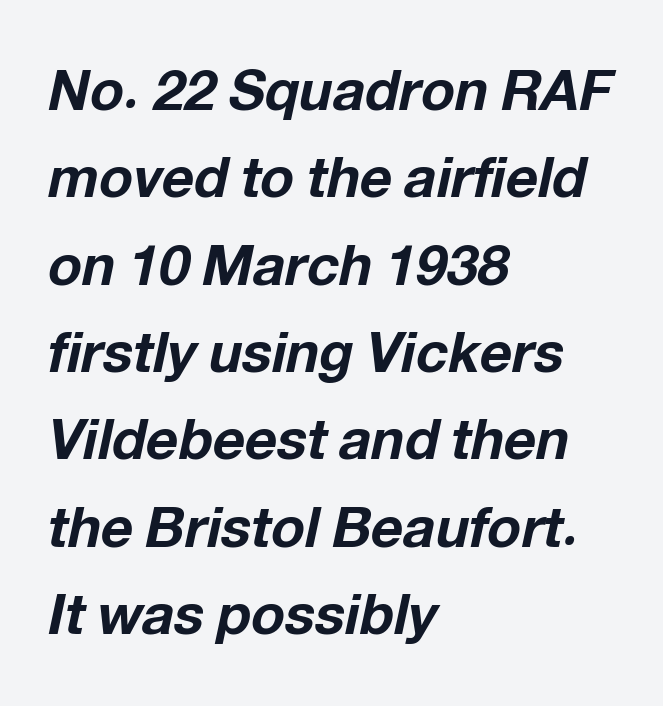
The image shows 56 px bold type, italic (leaning right); set left-aligned, normal line spacing (1.56x), normal letter spacing, not underlined; low stroke contrast and a medium x-height.
